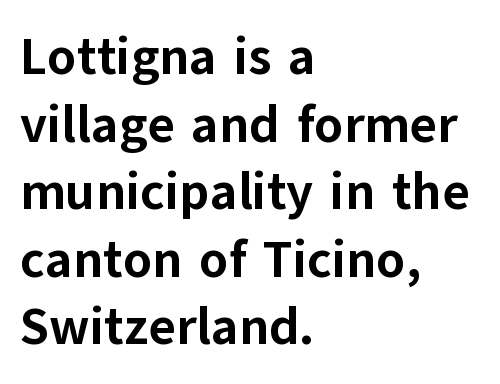
Q: Is the text bold? A: Yes.
Q: Is the text italic (slanted)? A: No, it is upright.
Q: Is the typeface a serif or a sans-serif typeface? A: Sans-serif.
Q: Is the text underlined? A: No.
Q: How is the paragraph aligned? A: Left-aligned.
Q: Is the spacing between letters normal or unusually wide? A: Normal.
Q: Is the spacing between lines tight, normal or loose? A: Normal.
Q: Width (condensed, normal, or wide)? A: Normal.
Q: Stroke contrast? A: Low.
Q: x-height? A: Medium.
Q: Monospaced? A: No.
